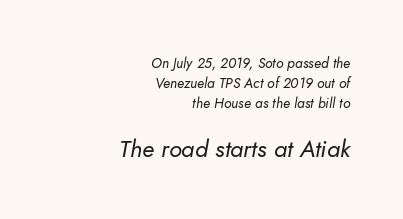
{"italic": "yes", "lean": "right", "slant_degrees": 10, "bold": "no", "underline": "no", "align": "right", "line_spacing": "normal", "line_spacing_ratio": 1.42, "letter_spacing": "normal", "letter_spacing_em": 0.0, "larger_block": "second", "size_ratio": 1.71, "glyph_px": 24}
